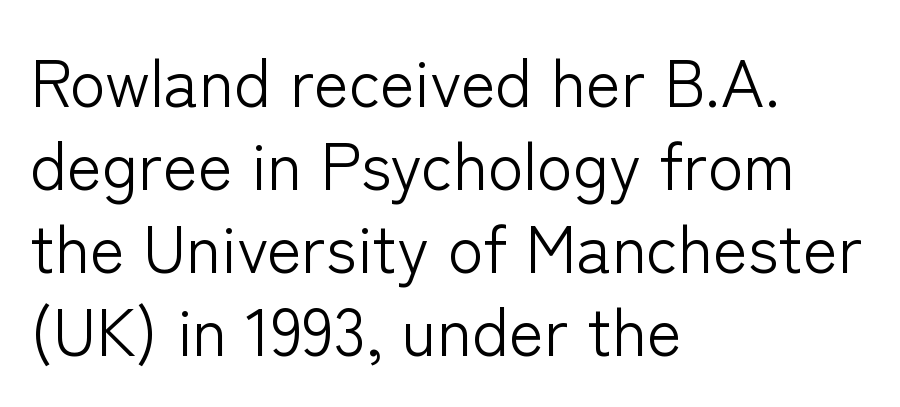
The image shows 66 px light sans-serif type, upright; set left-aligned, normal line spacing (1.26x), normal letter spacing, not underlined; low stroke contrast and a medium x-height.
